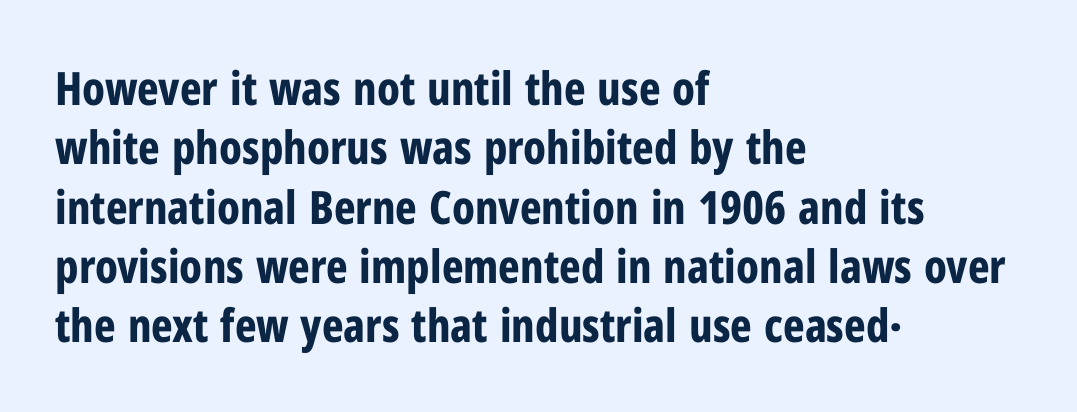
Q: Is the text bold? A: Yes.
Q: Is the text italic (slanted)? A: No, it is upright.
Q: Is the typeface a serif or a sans-serif typeface? A: Sans-serif.
Q: Is the text underlined? A: No.
Q: How is the paragraph aligned? A: Left-aligned.
Q: Is the spacing between letters normal or unusually wide? A: Normal.
Q: Is the spacing between lines tight, normal or loose? A: Normal.
Q: Width (condensed, normal, or wide)? A: Condensed.
Q: Stroke contrast? A: Low.
Q: x-height? A: Medium.
Q: Monospaced? A: No.
